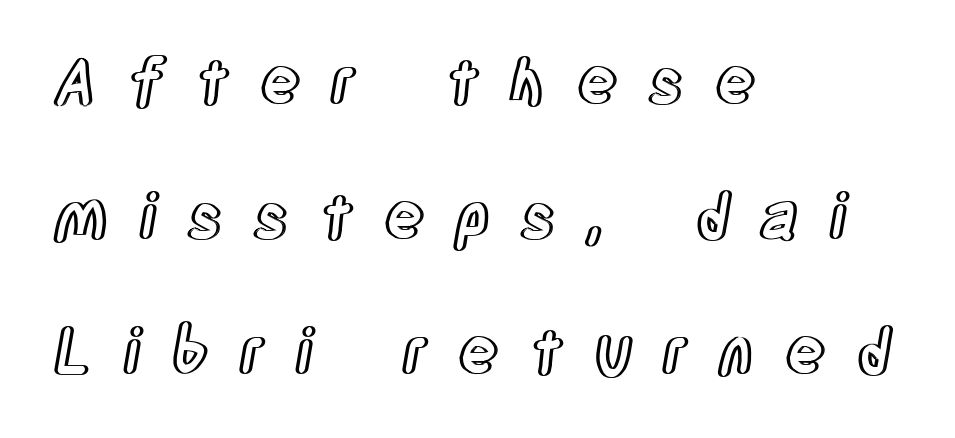
The rag falls on the right side of this text block. Students, note that the glyphs here are deliberately spaced far apart. Just letters on the line, the space beneath them empty. Here the designer chose a conventional face with non-uniform glyph widths.
